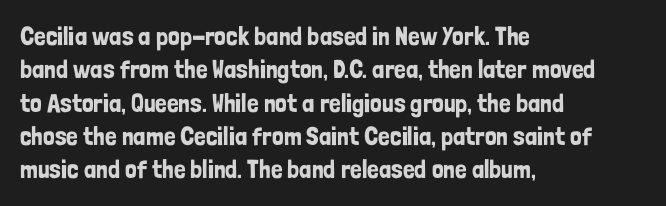
Beneath every word, the page is bare. Evenly set lines give the paragraph a standard silhouette. The compositor pushed each line to the left boundary. Spacing between characters is what you'd get straight out of the box. When letters stand straight like this, we call the style roman or upright.
